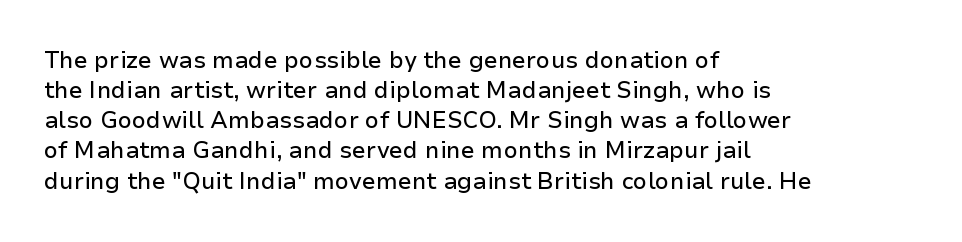
The image shows 23 px text type, upright; set left-aligned, normal line spacing (1.31x), normal letter spacing, not underlined.
